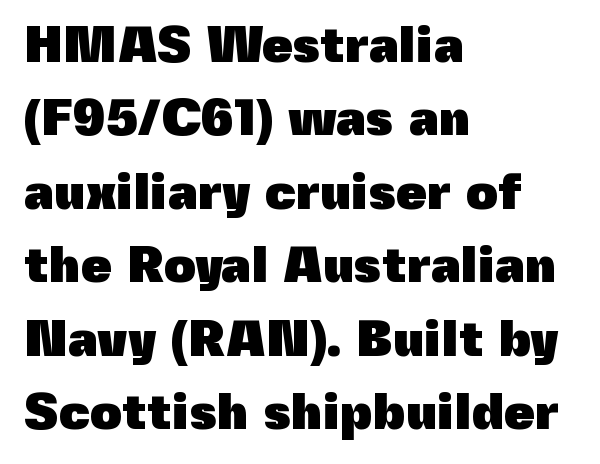
{"serif": "no", "italic": "no", "bold": "yes", "weight": "heavy", "width": "normal", "x_height": "medium", "monospaced": "no", "underline": "no", "align": "left", "line_spacing": "normal", "line_spacing_ratio": 1.47, "letter_spacing": "normal", "letter_spacing_em": 0.0, "glyph_px": 50}
